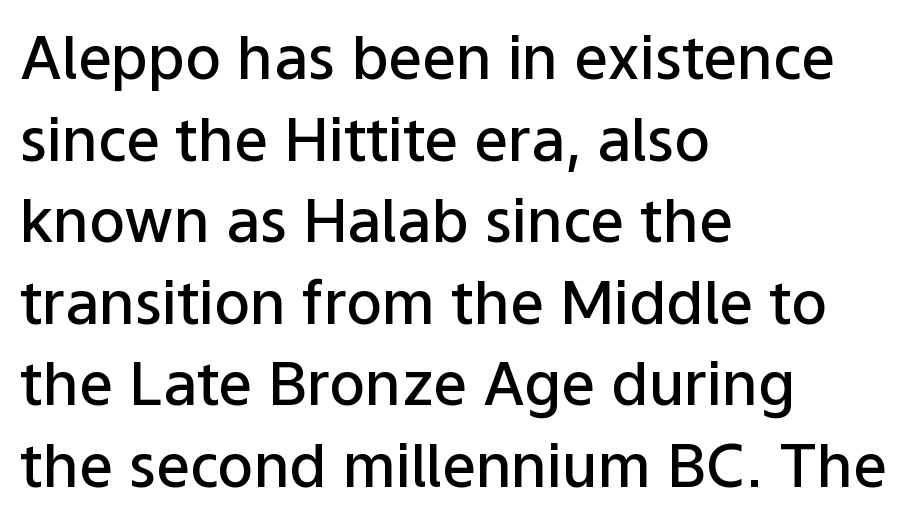
Do the characters align in a grid? No, the font is proportional. Posture: vertical. Serif or sans? Sans — the stroke terminals are bare. Is the letter spacing exaggerated? No — it looks like the ordinary default.
